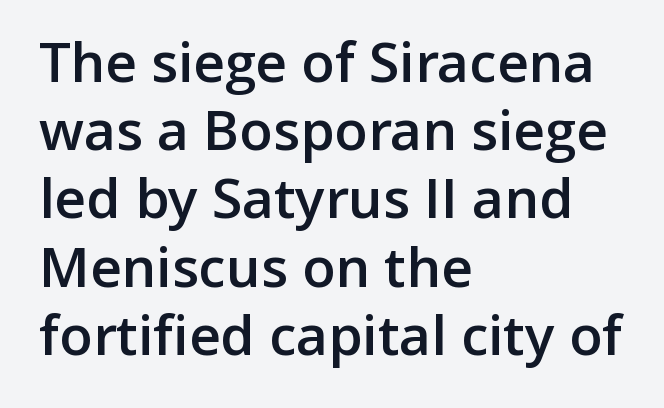
Quick note: not italic, upright. The designer went with a sans here, leaving each stem footless. Every letter is mildly thick-stroked: semibold rather than bold. You could call the tracking neutral — neither tight nor loose. The gap between lines stays unmarked.
